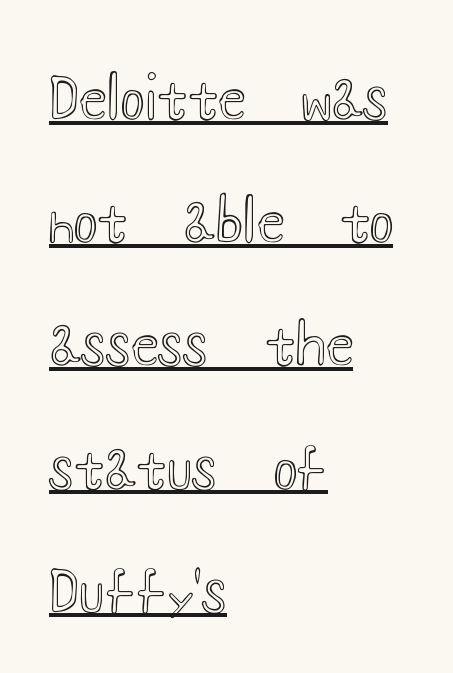
Q: Is the text italic (slanted)? A: No, it is upright.
Q: Is the text underlined? A: Yes.
Q: How is the paragraph aligned? A: Left-aligned.
Q: Is the spacing between letters normal or unusually wide? A: Normal.
Q: Is the spacing between lines tight, normal or loose? A: Loose.
Q: Width (condensed, normal, or wide)? A: Wide.
Q: x-height? A: Small.
Q: Monospaced? A: No.
